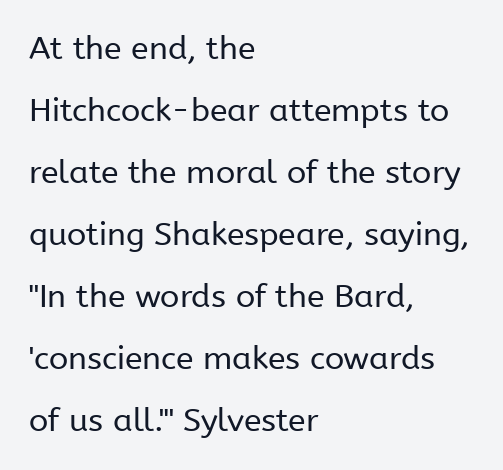
Q: Is the text bold? A: No.
Q: Is the text italic (slanted)? A: No, it is upright.
Q: Is the typeface a serif or a sans-serif typeface? A: Sans-serif.
Q: Is the text underlined? A: No.
Q: How is the paragraph aligned? A: Left-aligned.
Q: Is the spacing between letters normal or unusually wide? A: Normal.
Q: Is the spacing between lines tight, normal or loose? A: Loose.
Q: Width (condensed, normal, or wide)? A: Normal.
Q: Stroke contrast? A: Low.
Q: x-height? A: Medium.
Q: Monospaced? A: No.
